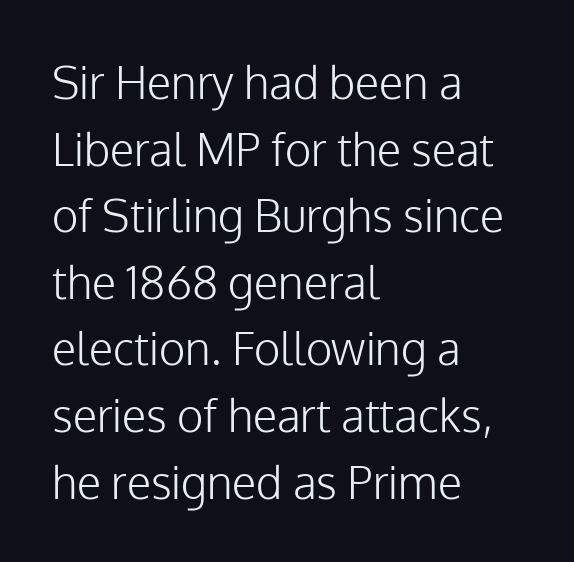
Q: Is the text bold? A: No.
Q: Is the text italic (slanted)? A: No, it is upright.
Q: Is the typeface a serif or a sans-serif typeface? A: Sans-serif.
Q: Is the text underlined? A: No.
Q: How is the paragraph aligned? A: Left-aligned.
Q: Is the spacing between letters normal or unusually wide? A: Normal.
Q: Is the spacing between lines tight, normal or loose? A: Normal.
Q: Width (condensed, normal, or wide)? A: Normal.
Q: Stroke contrast? A: Low.
Q: x-height? A: Medium.
Q: Monospaced? A: No.
